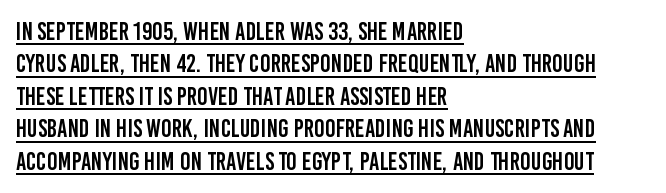
{"italic": "no", "underline": "yes", "align": "left", "line_spacing": "normal", "line_spacing_ratio": 1.3, "letter_spacing": "normal", "letter_spacing_em": 0.0, "glyph_px": 25}
